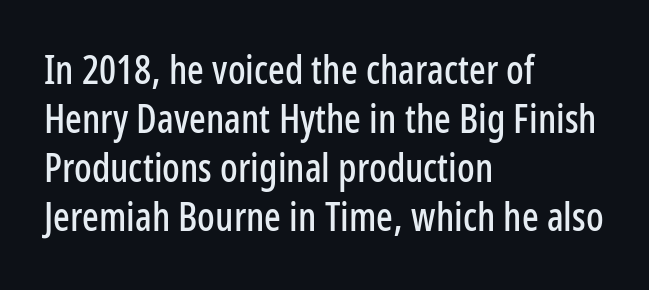
Q: Is the text italic (slanted)? A: No, it is upright.
Q: Is the typeface a serif or a sans-serif typeface? A: Sans-serif.
Q: Is the text underlined? A: No.
Q: How is the paragraph aligned? A: Left-aligned.
Q: Is the spacing between letters normal or unusually wide? A: Normal.
Q: Is the spacing between lines tight, normal or loose? A: Normal.
Q: Width (condensed, normal, or wide)? A: Condensed.
Q: Stroke contrast? A: Low.
Q: x-height? A: Medium.
Q: Monospaced? A: No.
